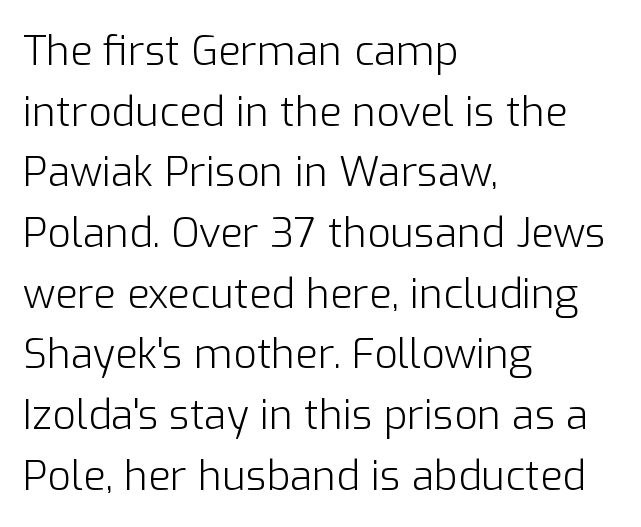
Q: Is the text bold? A: No.
Q: Is the text italic (slanted)? A: No, it is upright.
Q: Is the typeface a serif or a sans-serif typeface? A: Sans-serif.
Q: Is the text underlined? A: No.
Q: How is the paragraph aligned? A: Left-aligned.
Q: Is the spacing between letters normal or unusually wide? A: Normal.
Q: Is the spacing between lines tight, normal or loose? A: Normal.
Q: Width (condensed, normal, or wide)? A: Normal.
Q: Stroke contrast? A: Low.
Q: x-height? A: Medium.
Q: Monospaced? A: No.
